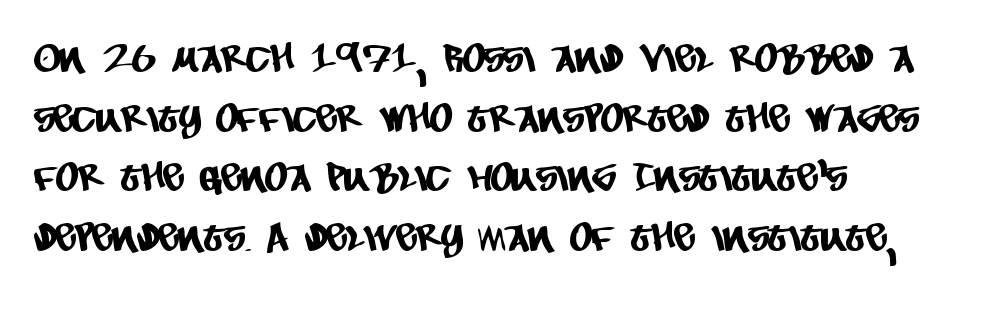
The image shows 39 px condensed sans-serif type; set left-aligned, normal line spacing (1.53x), normal letter spacing, not underlined; low stroke contrast and a large x-height.
